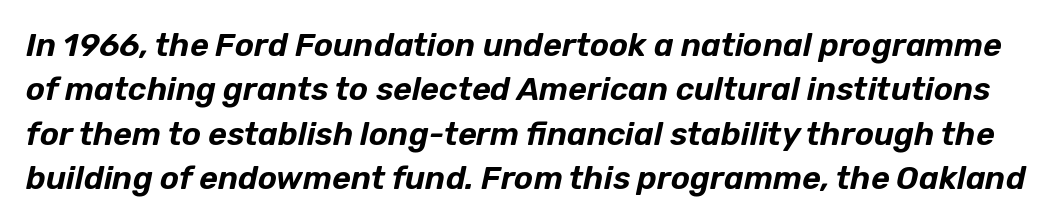
The typography opts for an oblique posture over an upright one. In terms of leading, this rendering sits right in the middle. Beneath every word, the page is bare. A typesetter would call this proportional, since set widths differ per character. How are the letters spaced? Ordinarily, with no added tracking.
